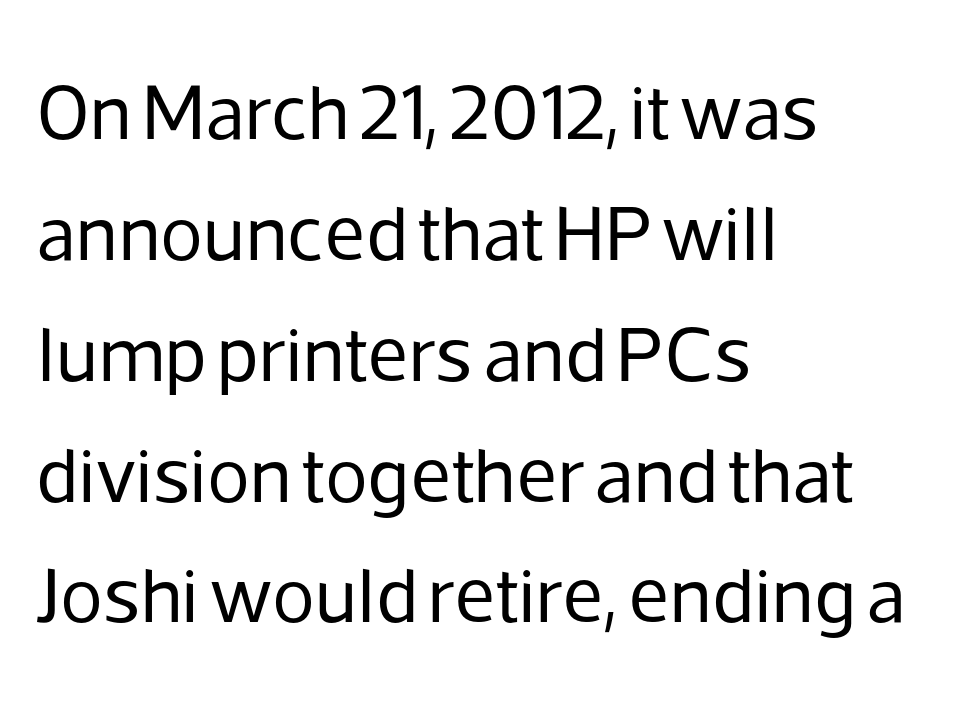
One glance says typical: line gaps are just what's usual. Nothing heavy about these letters — not bold at all. Every character sits straight up, as roman type does. The designer went with a sans here, leaving each stem footless. The glyphs are unaccompanied by any horizontal stroke below them.
